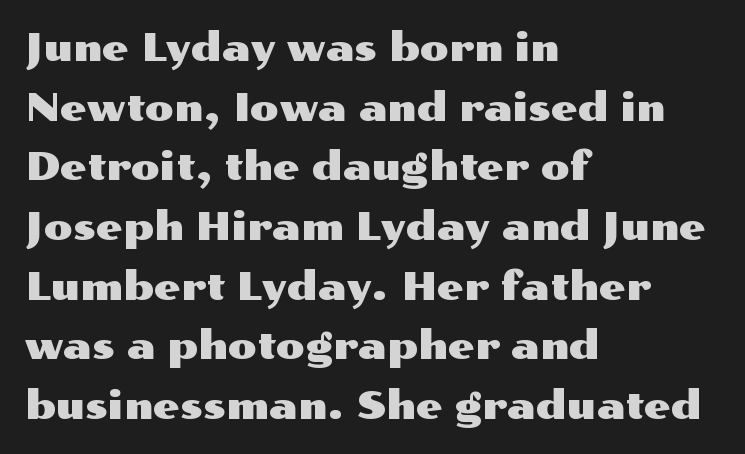
{"serif": "no", "italic": "no", "width": "wide", "stroke_contrast": "medium", "x_height": "medium", "monospaced": "no", "underline": "no", "align": "left", "line_spacing": "normal", "line_spacing_ratio": 1.57, "letter_spacing": "normal", "letter_spacing_em": 0.0, "glyph_px": 38}
